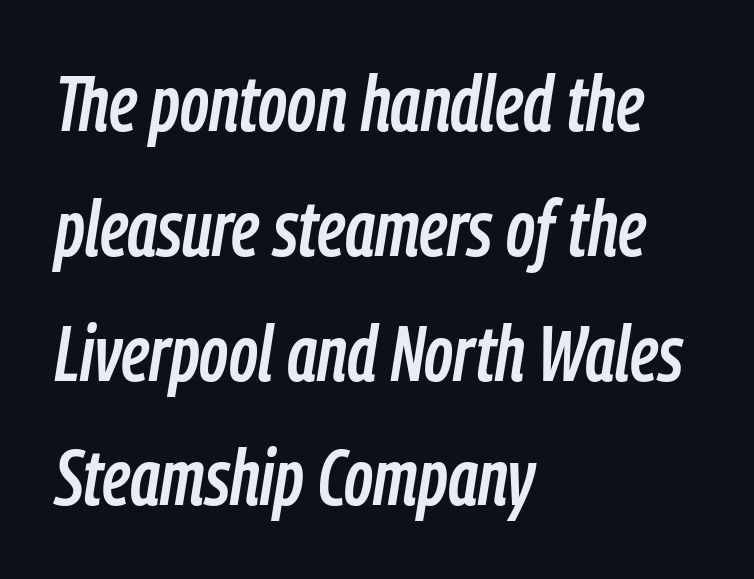
Short note: letters normally spaced. The passage shown is typed in a proportional face where columns would drift. Underlining? Definitely not there. Yep, that's italic — everything's leaning. Quick note: interline space is typical. Line starts are locked; line ends wander.
